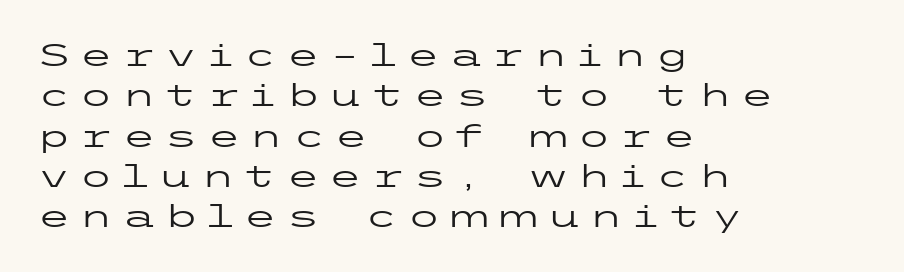
Q: Is the text bold? A: No.
Q: Is the text italic (slanted)? A: No, it is upright.
Q: Is the typeface a serif or a sans-serif typeface? A: Sans-serif.
Q: Is the text underlined? A: No.
Q: How is the paragraph aligned? A: Left-aligned.
Q: Is the spacing between letters normal or unusually wide? A: Unusually wide.
Q: Is the spacing between lines tight, normal or loose? A: Normal.
Q: Width (condensed, normal, or wide)? A: Wide.
Q: Stroke contrast? A: Low.
Q: x-height? A: Medium.
